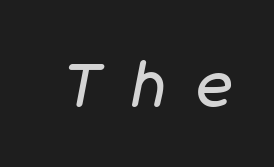
The letterforms stand isolated, each surrounded by extra space. Stroke mass is kept to a normal reading level or below. Note the varied advance widths — an 'i' is clearly narrower than an 'm'. The gap between lines stays unmarked. The face used here has a pronounced slope to its letters.
